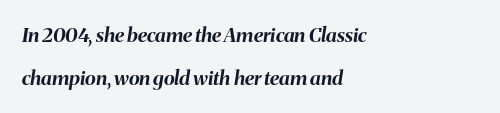
The image shows 20 px bold type, italic (leaning right); set left-aligned, loose line spacing (2.15x), normal letter spacing, not underlined.
